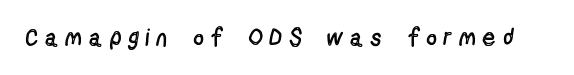
The strokes carry an ordinary text weight at most. The area under the type is left untouched. Is the letter spacing exaggerated? Yes — the characters are pushed far apart.
